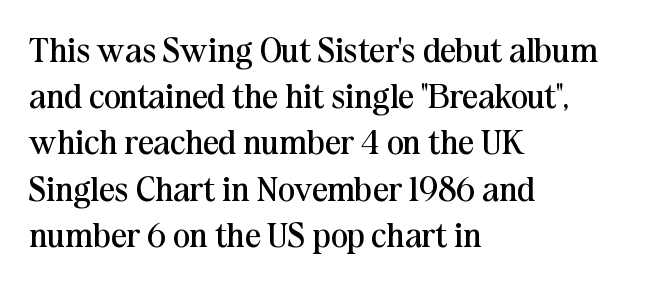
The image shows 35 px regular-weight serif type, upright; set left-aligned, normal line spacing (1.32x), normal letter spacing, not underlined; medium stroke contrast and a medium x-height.
